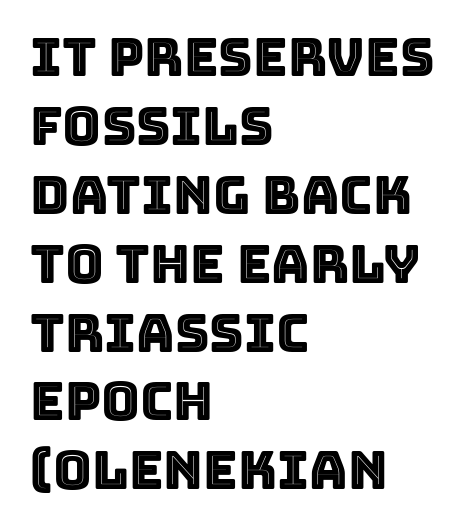
The image shows 53 px text type, upright; set left-aligned, normal line spacing (1.3x), normal letter spacing, not underlined; a large x-height.
